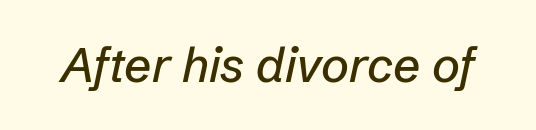
{"italic": "yes", "lean": "right", "slant_degrees": 12, "width": "normal", "stroke_contrast": "low", "x_height": "medium", "monospaced": "no", "underline": "no", "letter_spacing": "normal", "letter_spacing_em": 0.0, "glyph_px": 48}
